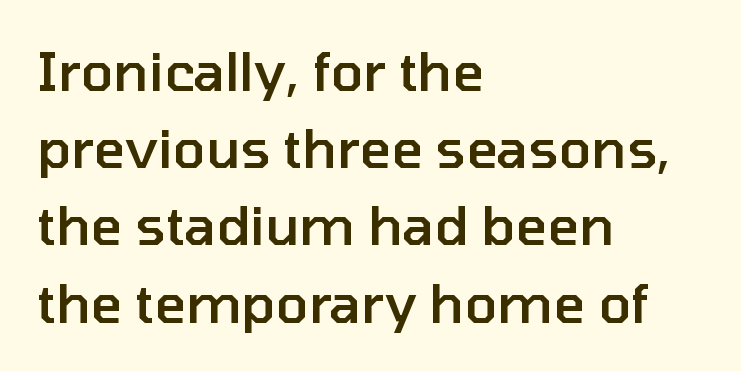
{"serif": "no", "italic": "no", "bold": "semi", "weight": "semibold", "width": "normal", "stroke_contrast": "low", "x_height": "medium", "monospaced": "no", "underline": "no", "align": "left", "line_spacing": "normal", "line_spacing_ratio": 1.43, "letter_spacing": "normal", "letter_spacing_em": 0.0, "glyph_px": 54}
